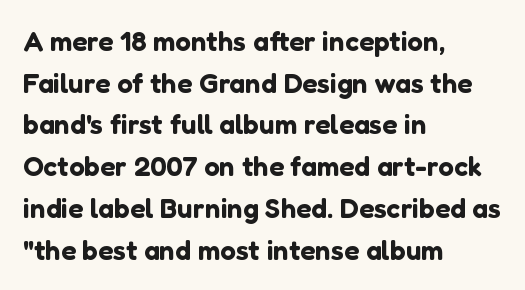
{"serif": "no", "italic": "no", "width": "normal", "stroke_contrast": "low", "x_height": "medium", "monospaced": "no", "underline": "no", "align": "left", "line_spacing": "normal", "line_spacing_ratio": 1.49, "letter_spacing": "normal", "letter_spacing_em": 0.0, "glyph_px": 28}
